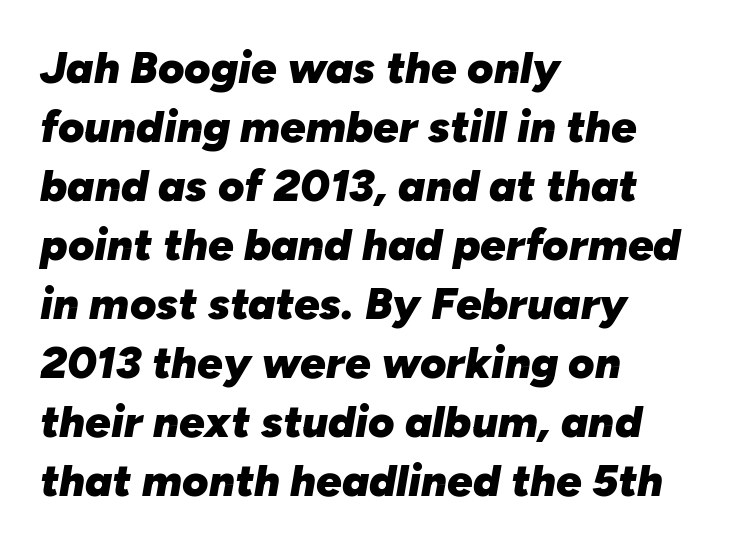
Q: Is the text bold? A: Yes.
Q: Is the text italic (slanted)? A: Yes, it leans right by about 10 degrees.
Q: Is the text underlined? A: No.
Q: How is the paragraph aligned? A: Left-aligned.
Q: Is the spacing between letters normal or unusually wide? A: Normal.
Q: Is the spacing between lines tight, normal or loose? A: Normal.
Q: Width (condensed, normal, or wide)? A: Normal.
Q: Stroke contrast? A: Low.
Q: x-height? A: Medium.
Q: Monospaced? A: No.
